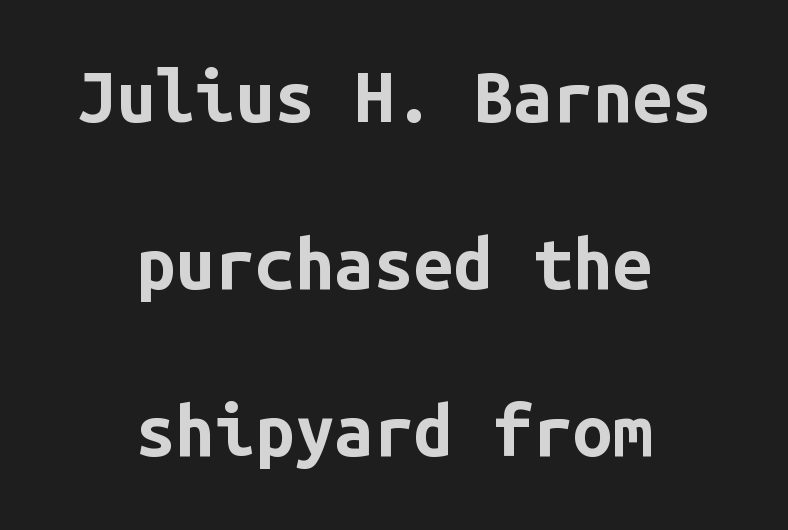
The rag falls on both sides of this text block equally. The tracking reads as untouched default to a designer's eye. These lines stand farther apart than default settings would place them. What kind of face is this? One without serifs — a sans. Beneath every word, the page is bare.
